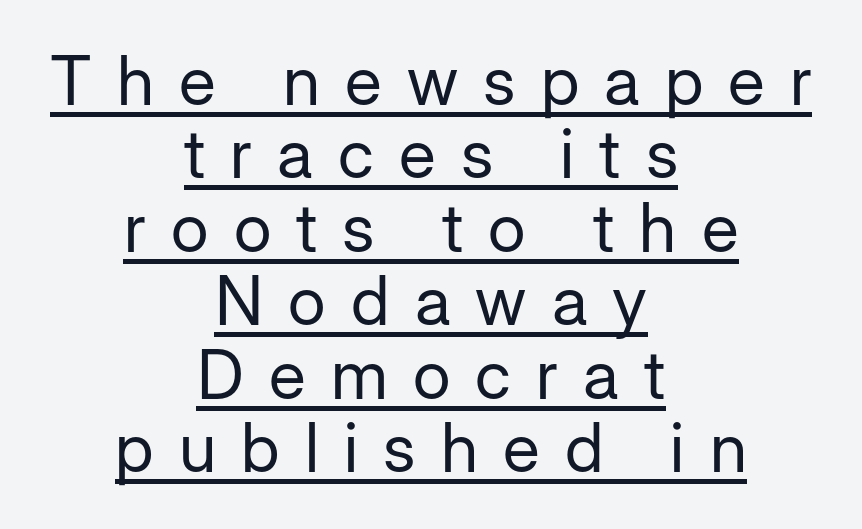
The image shows 68 px regular-weight sans-serif type, upright; set centered, tight line spacing (1.08x), unusually wide letter spacing (+0.37 em), underlined; low stroke contrast and a medium x-height.
